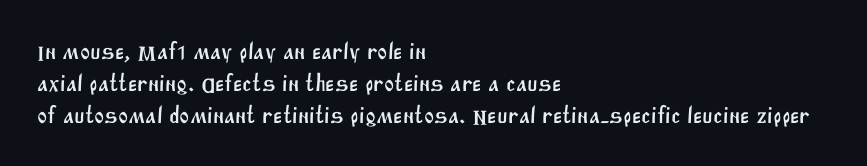
Tracking value appears to be zero — textbook default spacing. Notice how the passage keeps a crisp vertical edge on the left only. Anything drawn beneath the words? Only blank space. Baseline-to-baseline distance is the conventional proportion of letter height.
